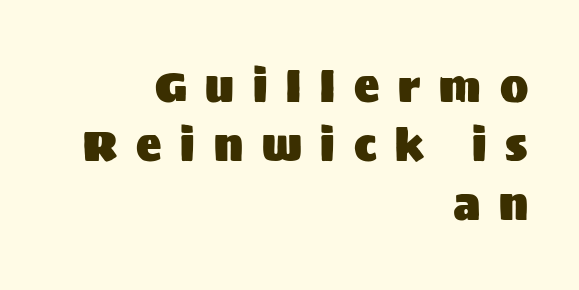
The image shows 42 px sans-serif type, upright; set right-aligned, normal line spacing (1.4x), unusually wide letter spacing (+0.45 em), not underlined; medium stroke contrast and a large x-height.
